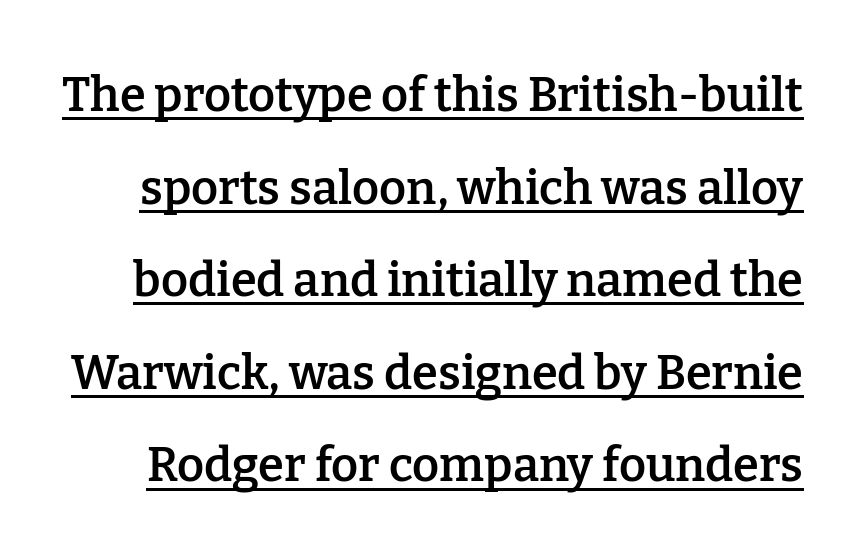
{"serif": "yes", "italic": "no", "bold": "semi", "weight": "semibold", "width": "normal", "stroke_contrast": "low", "x_height": "medium", "monospaced": "no", "underline": "yes", "line_spacing": "loose", "line_spacing_ratio": 1.97, "letter_spacing": "normal", "letter_spacing_em": 0.0, "glyph_px": 47}
